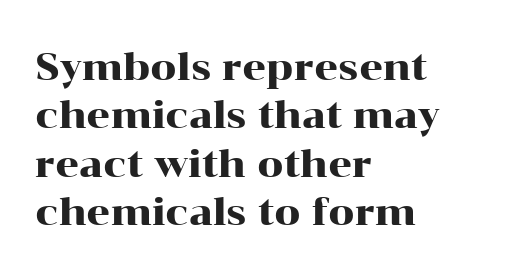
The passage shown stacks its lines at a standard gap. Words float on clear page, feet unadorned. This rendering uses left alignment, leaving the right contour irregular. The type is set solid horizontally, with unmodified tracking. Does the lettering tilt? It doesn't — this is upright. A typesetter would call this proportional, since set widths differ per character.
